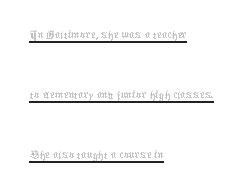
The image shows 27 px text type, upright; set left-aligned, loose line spacing (2.22x), normal letter spacing, underlined.
